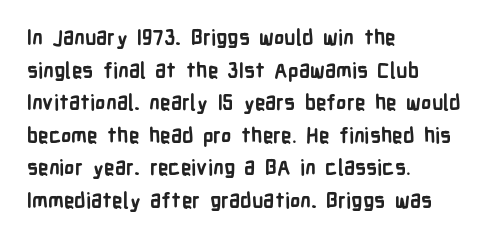
The rendering anchors every line to the left-hand side. In terms of posture, this sample is upright. This sample uses plain, unmodified letter spacing. The gap between lines stays unmarked.
